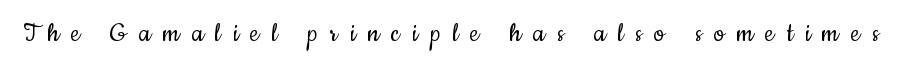
Q: Is the text bold? A: No.
Q: Is the text italic (slanted)? A: Yes.
Q: Is the typeface a serif or a sans-serif typeface? A: Sans-serif.
Q: Is the text underlined? A: No.
Q: Is the spacing between letters normal or unusually wide? A: Unusually wide.
Q: Width (condensed, normal, or wide)? A: Condensed.
Q: Stroke contrast? A: Low.
Q: x-height? A: Small.
Q: Monospaced? A: No.
